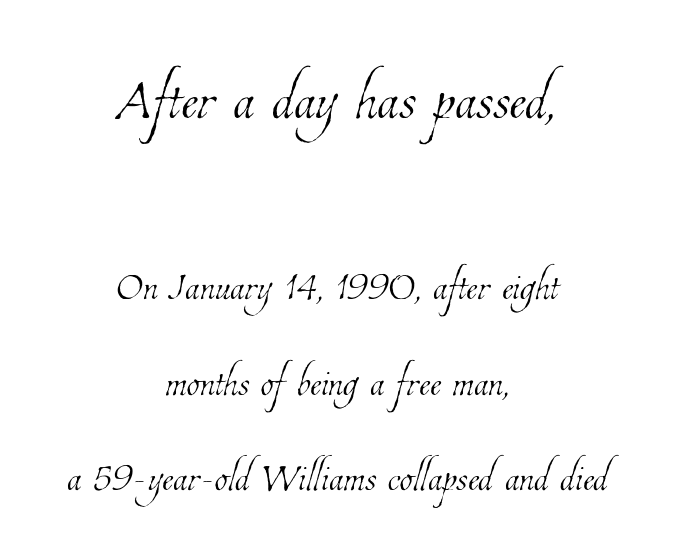
The image shows 79 px thin, condensed type; set centered, line spacing 1.8x, normal letter spacing, not underlined; the first (top) block is 1.49x larger; low stroke contrast and a medium x-height.
